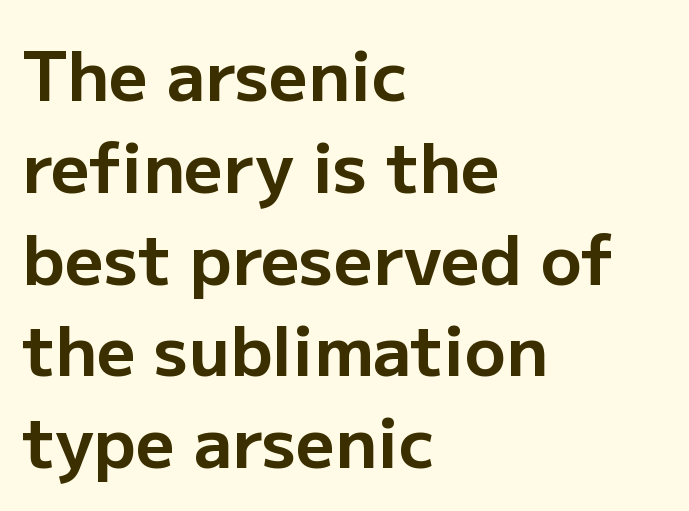
Compared with typical body copy, the letter spacing here is the same. Varying glyph widths throughout — classic text-font behaviour. Has an underline been added? It has not. In CSS terms this would be text-align: left. The type sits square on the baseline with zero lean. Observe the absence of serifs on each vertical stroke in this sample.
